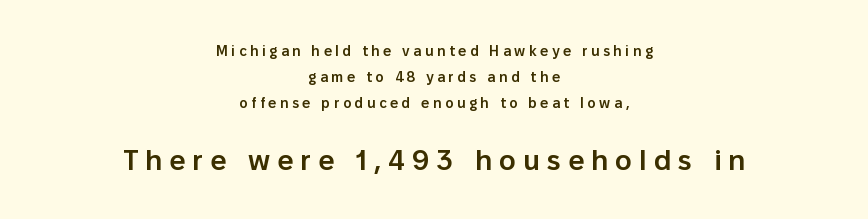
The image shows 28 px semibold sans-serif type, upright; set centered, line spacing 1.87x, unusually wide letter spacing (+0.26 em), not underlined; the second (bottom) block is 2.0x larger; low stroke contrast and a medium x-height.
